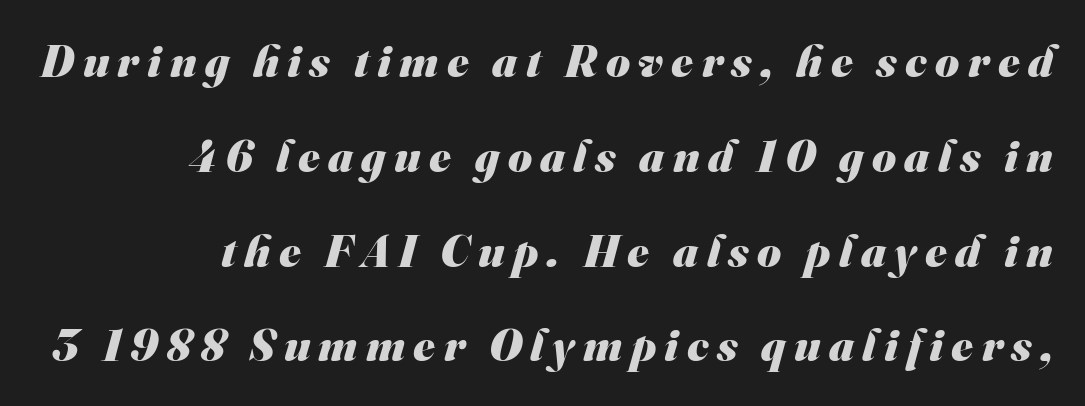
Q: Is the text bold? A: Yes.
Q: Is the typeface a serif or a sans-serif typeface? A: Sans-serif.
Q: Is the text underlined? A: No.
Q: How is the paragraph aligned? A: Right-aligned.
Q: Is the spacing between lines tight, normal or loose? A: Loose.
Q: Width (condensed, normal, or wide)? A: Normal.
Q: Stroke contrast? A: Medium.
Q: x-height? A: Small.
Q: Monospaced? A: No.
